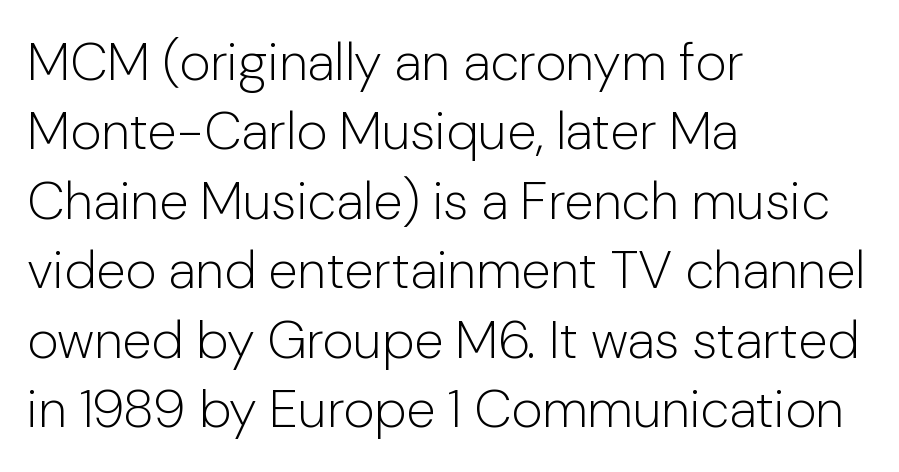
{"serif": "no", "italic": "no", "bold": "no", "weight": "light", "width": "normal", "stroke_contrast": "low", "x_height": "medium", "monospaced": "no", "underline": "no", "align": "left", "line_spacing": "normal", "line_spacing_ratio": 1.31, "letter_spacing": "normal", "letter_spacing_em": 0.0, "glyph_px": 53}
